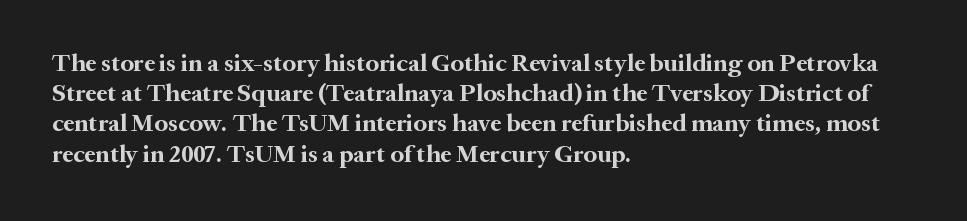
The image shows 25 px bold type, upright; set left-aligned, line spacing 1.21x, normal letter spacing, not underlined.
